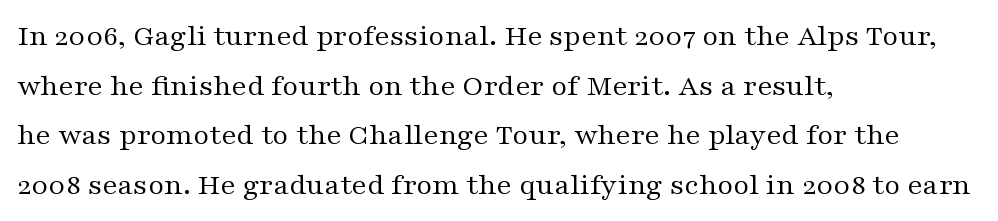
Q: Is the text bold? A: No.
Q: Is the text italic (slanted)? A: No, it is upright.
Q: Is the typeface a serif or a sans-serif typeface? A: Serif.
Q: Is the text underlined? A: No.
Q: How is the paragraph aligned? A: Left-aligned.
Q: Is the spacing between letters normal or unusually wide? A: Normal.
Q: Is the spacing between lines tight, normal or loose? A: Normal.
Q: Width (condensed, normal, or wide)? A: Wide.
Q: Stroke contrast? A: Medium.
Q: x-height? A: Medium.
Q: Monospaced? A: No.
